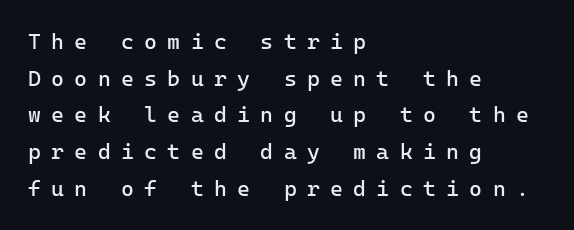
{"italic": "no", "bold": "no", "underline": "no", "align": "left", "line_spacing": "normal", "line_spacing_ratio": 1.67, "letter_spacing": "wide", "letter_spacing_em": 0.47, "glyph_px": 22}
